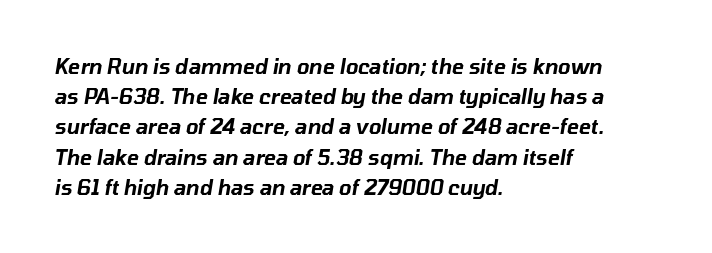
Q: Is the text italic (slanted)? A: Yes, it leans right by about 10 degrees.
Q: Is the text underlined? A: No.
Q: How is the paragraph aligned? A: Left-aligned.
Q: Is the spacing between letters normal or unusually wide? A: Normal.
Q: Is the spacing between lines tight, normal or loose? A: Normal.
